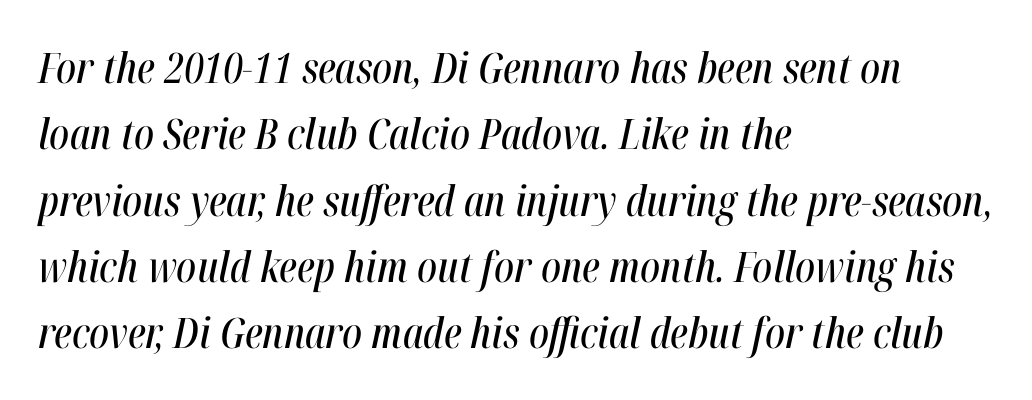
Every character sits at an angle, as italics do. There is no visible air inserted between adjacent glyphs. Any mark beneath the type? The region is blank. Proportional: the letters do not fall into vertical columns. In CSS terms this would be text-align: left. Vertically, the passage feels balanced, rows spaced as you'd expect.
